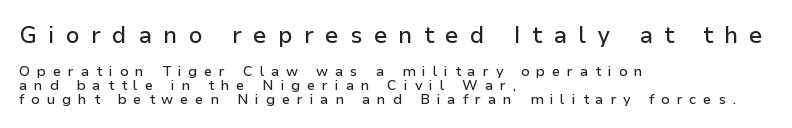
Q: Is the text italic (slanted)? A: No, it is upright.
Q: Is the text underlined? A: No.
Q: How is the paragraph aligned? A: Left-aligned.
Q: Is the spacing between letters normal or unusually wide? A: Unusually wide.
Q: Is the spacing between lines tight, normal or loose? A: Tight.
Q: Which block of text is set in a larger size, the first (top) or the second (bottom)? A: The first (top) one.
